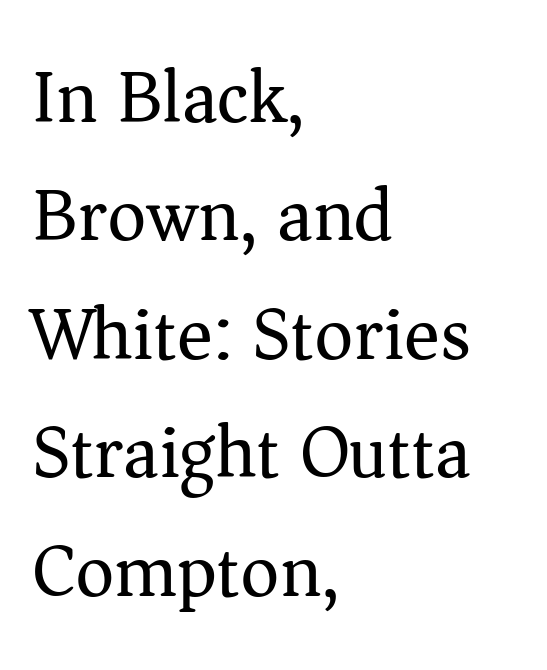
Q: Is the text bold? A: No.
Q: Is the text italic (slanted)? A: No, it is upright.
Q: Is the typeface a serif or a sans-serif typeface? A: Serif.
Q: Is the text underlined? A: No.
Q: How is the paragraph aligned? A: Left-aligned.
Q: Is the spacing between letters normal or unusually wide? A: Normal.
Q: Is the spacing between lines tight, normal or loose? A: Normal.
Q: Width (condensed, normal, or wide)? A: Normal.
Q: Stroke contrast? A: Medium.
Q: x-height? A: Medium.
Q: Monospaced? A: No.
